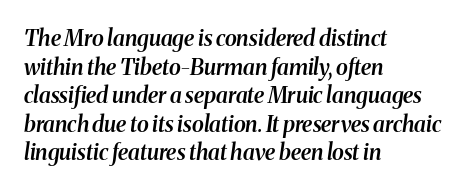
The characters look somewhat weighty, a semibold short of true bold. Characters follow at the spacing the type designer built in. The paragraph has a hard left edge and a soft right edge. Rule under the text: the space is simply empty. The text carries the slant typical of an italic or oblique font.
